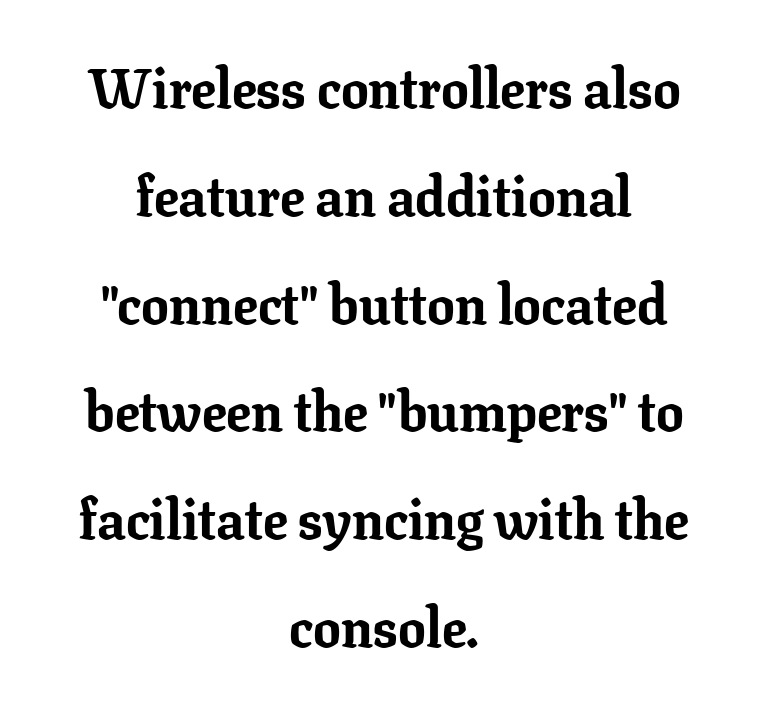
The image shows 55 px bold serif type, upright; set centered, loose line spacing (1.96x), normal letter spacing, not underlined; low stroke contrast and a medium x-height.
